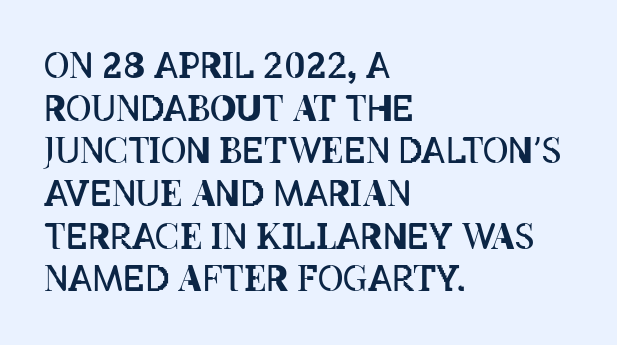
{"italic": "no", "bold": "no", "weight": "regular", "width": "condensed", "stroke_contrast": "low", "x_height": "large", "monospaced": "no", "underline": "no", "align": "left", "line_spacing_ratio": 1.22, "letter_spacing": "normal", "letter_spacing_em": 0.0, "glyph_px": 35}
